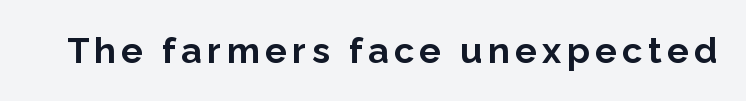
The image shows 36 px bold sans-serif type, upright; set not underlined; low stroke contrast and a medium x-height.
